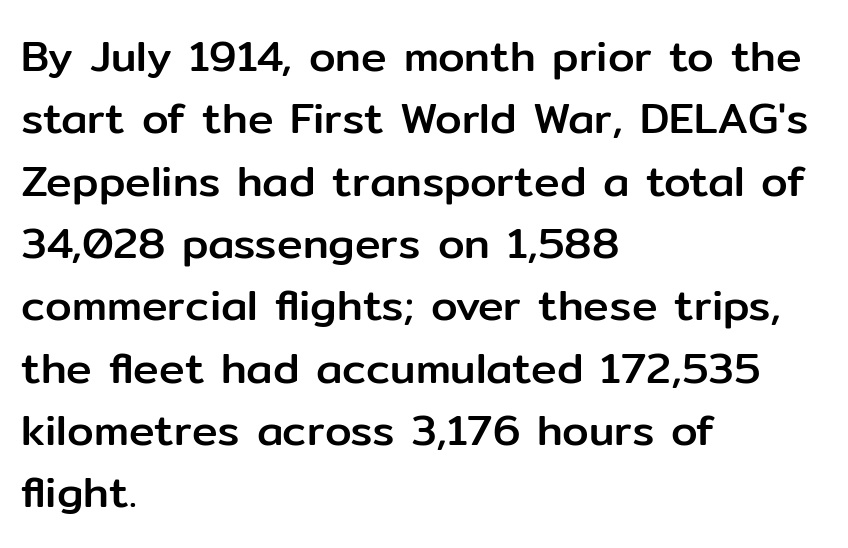
Summary of vertical rhythm: regular, with standard interline spacing. Characters remain perfectly vertical along every line. You could not count columns in this text — the font is proportionally spaced. Look at the tracking — it's just the regular setting, nothing added. Descenders are the only things crossing below the line. The paragraph has a hard left edge and a soft right edge.
